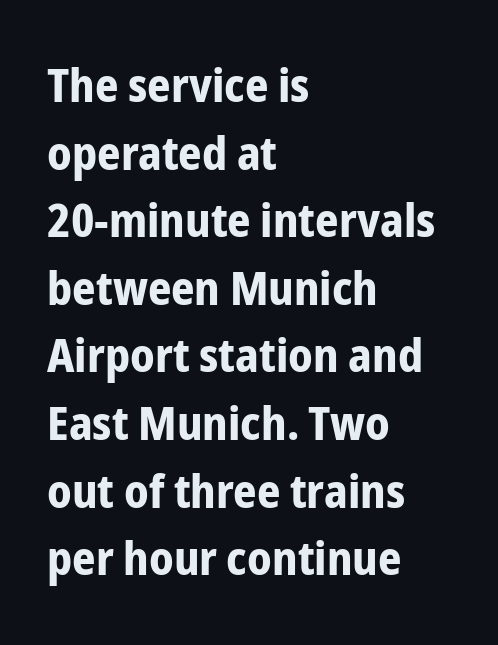
The image shows 46 px bold, condensed sans-serif type, upright; set left-aligned, normal line spacing (1.47x), normal letter spacing, not underlined; low stroke contrast and a medium x-height.
